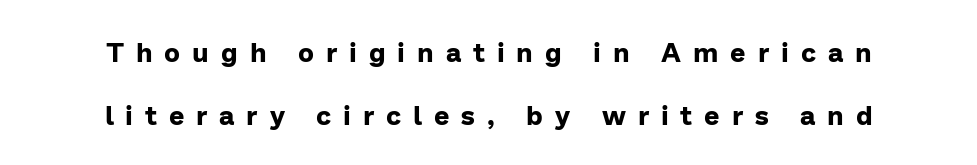
The image shows 27 px bold type, upright; set centered, loose line spacing (2.33x), unusually wide letter spacing (+0.44 em), not underlined.
